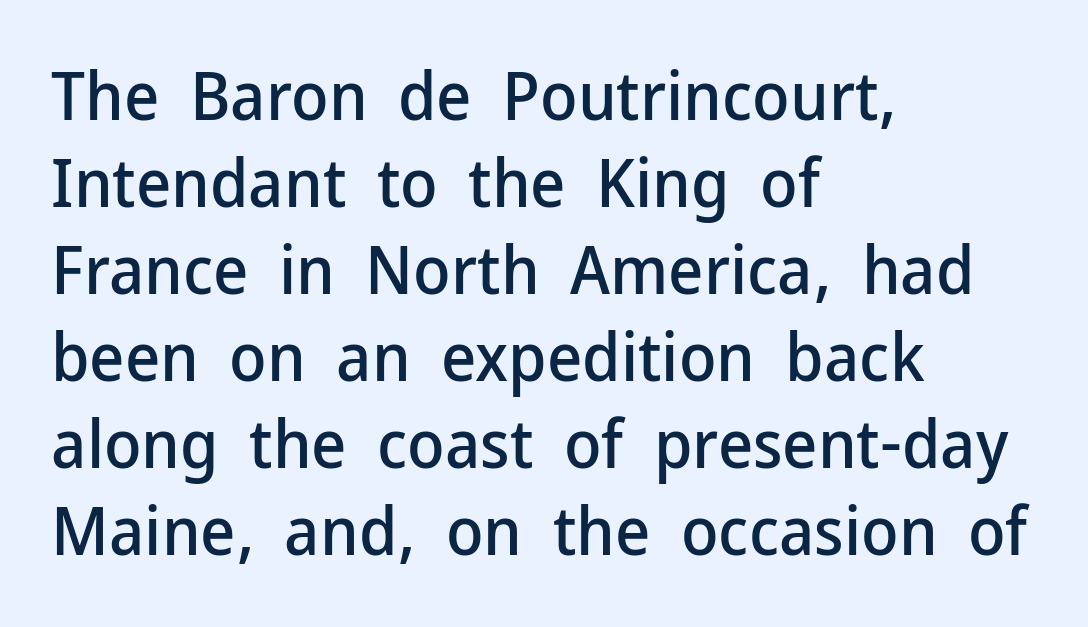
{"serif": "no", "italic": "no", "width": "normal", "stroke_contrast": "low", "x_height": "medium", "monospaced": "no", "underline": "no", "align": "left", "line_spacing": "normal", "line_spacing_ratio": 1.28, "letter_spacing": "normal", "letter_spacing_em": 0.0, "glyph_px": 68}
